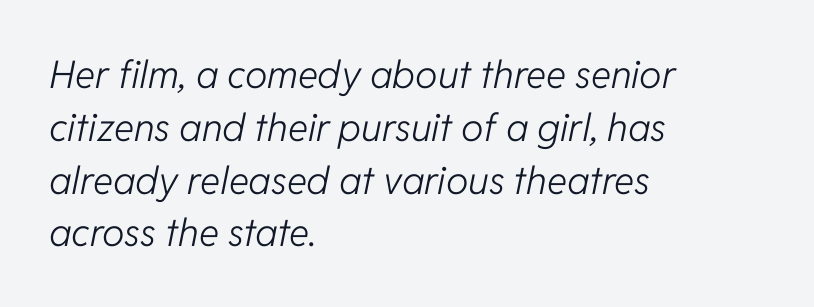
{"italic": "yes", "lean": "right", "slant_degrees": 11, "bold": "no", "weight": "light", "width": "normal", "stroke_contrast": "low", "x_height": "medium", "monospaced": "no", "underline": "no", "align": "left", "line_spacing": "normal", "line_spacing_ratio": 1.39, "letter_spacing": "normal", "letter_spacing_em": 0.0, "glyph_px": 38}
